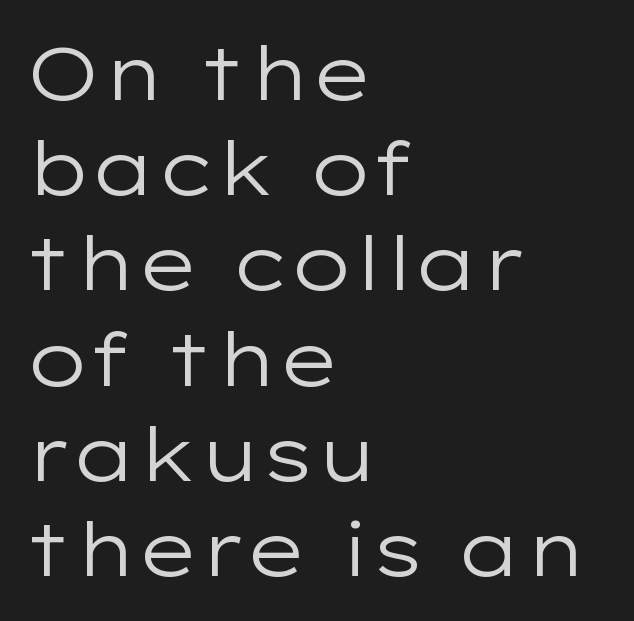
Q: Is the text bold? A: No.
Q: Is the text italic (slanted)? A: No, it is upright.
Q: Is the typeface a serif or a sans-serif typeface? A: Sans-serif.
Q: Is the text underlined? A: No.
Q: How is the paragraph aligned? A: Left-aligned.
Q: Is the spacing between letters normal or unusually wide? A: Normal.
Q: Is the spacing between lines tight, normal or loose? A: Normal.
Q: Width (condensed, normal, or wide)? A: Wide.
Q: Stroke contrast? A: Low.
Q: x-height? A: Medium.
Q: Monospaced? A: No.
